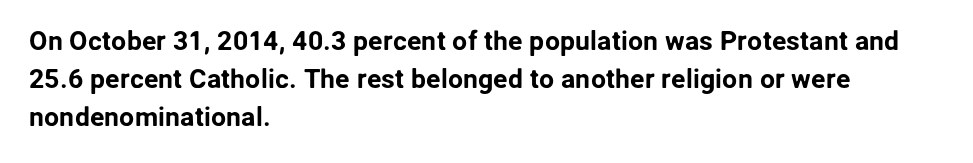
{"italic": "no", "underline": "no", "align": "left", "line_spacing": "normal", "line_spacing_ratio": 1.41, "letter_spacing": "normal", "letter_spacing_em": 0.0, "glyph_px": 27}
